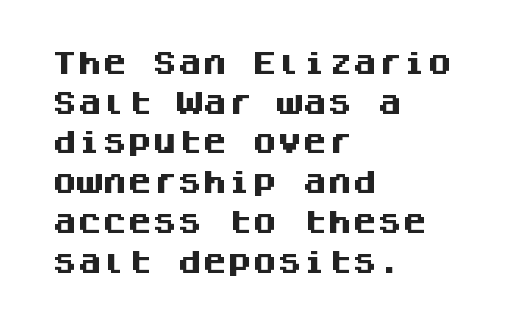
The words here are not underlined. Glyph-to-glyph distance matches everyday printed text. The rows are spaced the way most documents space them. The lettering holds an erect, upright posture throughout. Heavy-handed strokes throughout: this text is bold. Which margin do the lines hug? The left one — the right edge is uneven.
